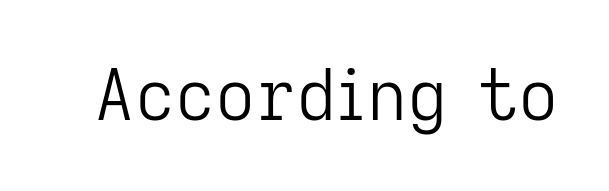
The image shows 70 px light sans-serif type, upright; set normal letter spacing, not underlined; low stroke contrast and a medium x-height.
